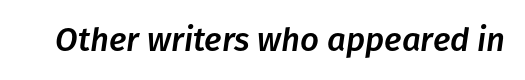
The image shows 33 px text type, italic (leaning right); set normal letter spacing, not underlined; low stroke contrast and a medium x-height.
